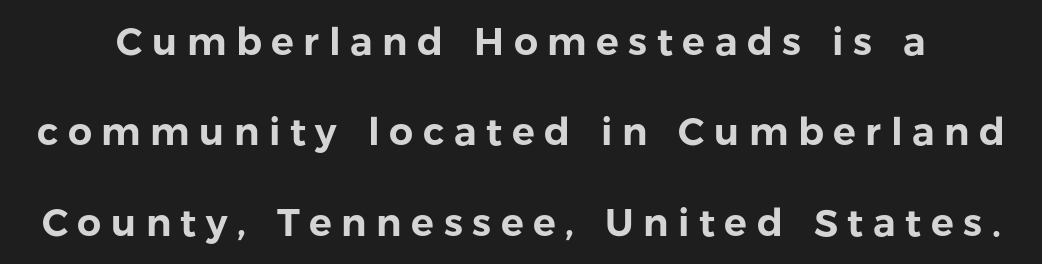
The image shows 38 px sans-serif type, upright; set loose line spacing (2.38x), unusually wide letter spacing (+0.25 em), not underlined; low stroke contrast and a medium x-height.
